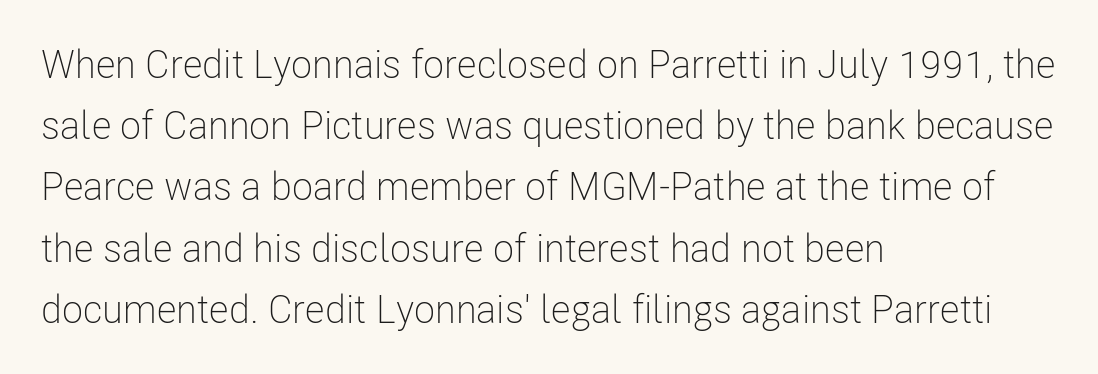
{"serif": "no", "italic": "no", "bold": "no", "weight": "light", "width": "condensed", "stroke_contrast": "low", "x_height": "medium", "monospaced": "no", "underline": "no", "align": "left", "line_spacing": "normal", "line_spacing_ratio": 1.57, "letter_spacing": "normal", "letter_spacing_em": 0.0, "glyph_px": 39}
